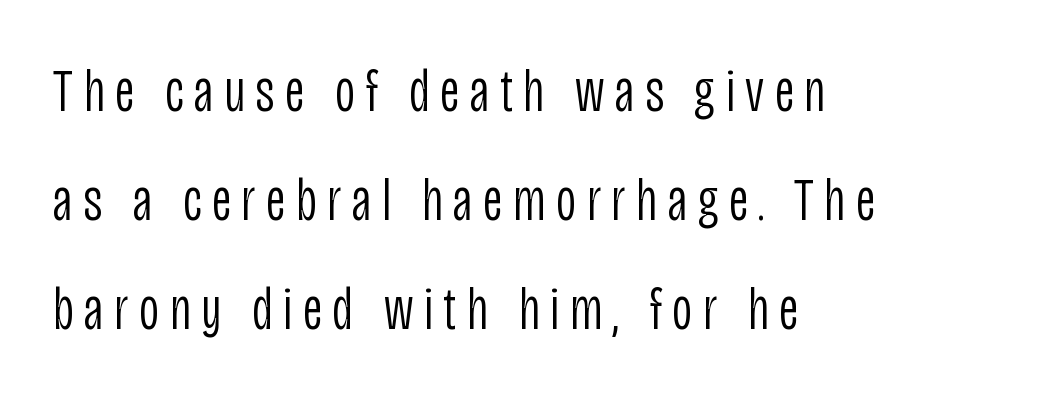
Lines of text with bare space underneath. A light-to-regular cut is what we see here. Every character sits straight up, as roman type does. To sum up the face: it is a sans, with no serifs. Varying glyph widths throughout — classic text-font behaviour.
